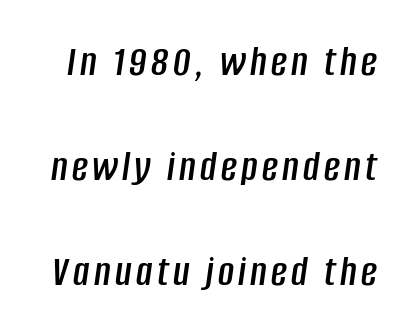
Q: Is the text italic (slanted)? A: Yes, it leans right by about 8 degrees.
Q: Is the text underlined? A: No.
Q: Is the spacing between lines tight, normal or loose? A: Loose.
Q: Width (condensed, normal, or wide)? A: Condensed.
Q: Stroke contrast? A: Low.
Q: x-height? A: Large.
Q: Monospaced? A: No.
